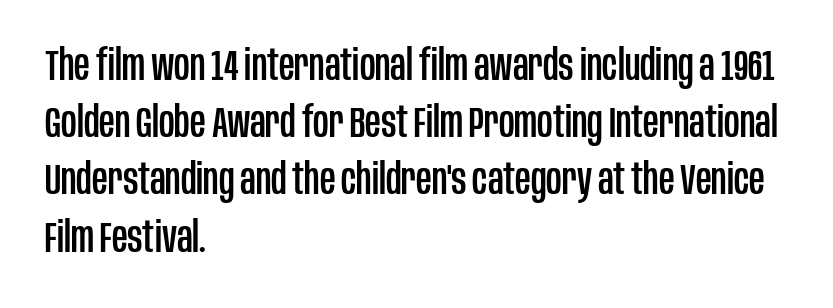
Check where the strokes stop: nothing finishes them off — pure sans. Summary of vertical rhythm: regular, with standard interline spacing. If you drew a ruler down the left edge, every line would touch it. The gaps between neighbouring characters are ordinary and unremarkable.
